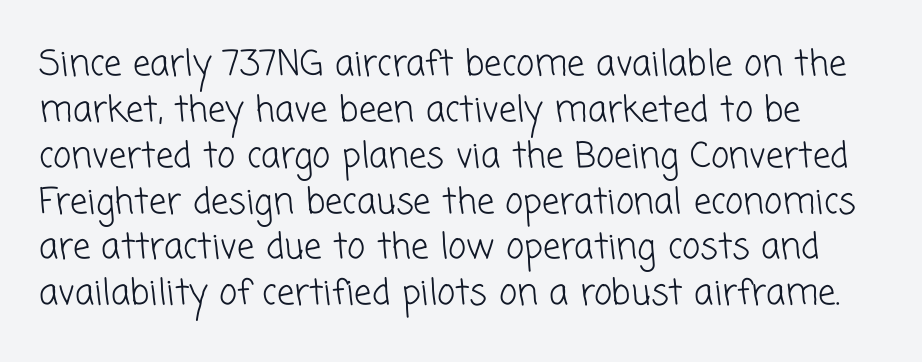
The image shows 35 px light sans-serif type; set normal line spacing (1.31x), normal letter spacing, not underlined; low stroke contrast and a medium x-height.
